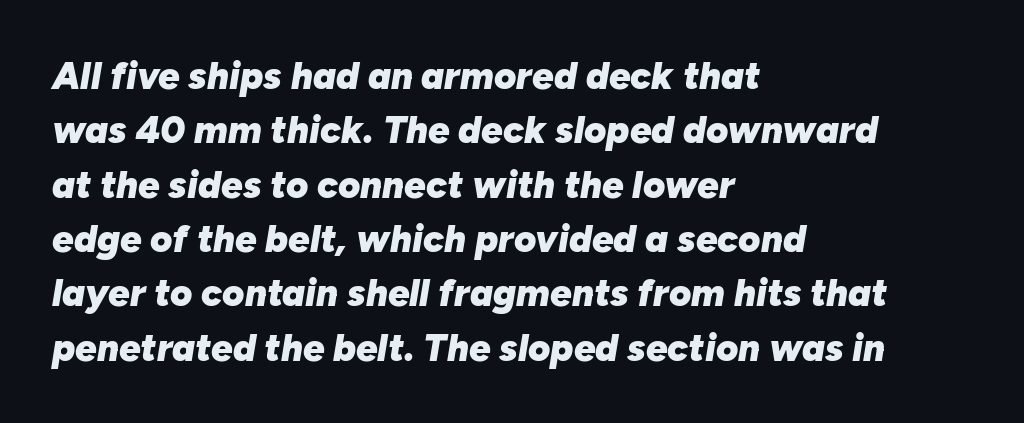
Q: Is the text bold? A: Yes.
Q: Is the text italic (slanted)? A: Yes, it leans right by about 10 degrees.
Q: Is the text underlined? A: No.
Q: How is the paragraph aligned? A: Left-aligned.
Q: Is the spacing between letters normal or unusually wide? A: Normal.
Q: Is the spacing between lines tight, normal or loose? A: Normal.
Q: Width (condensed, normal, or wide)? A: Normal.
Q: Stroke contrast? A: Low.
Q: x-height? A: Medium.
Q: Monospaced? A: No.
